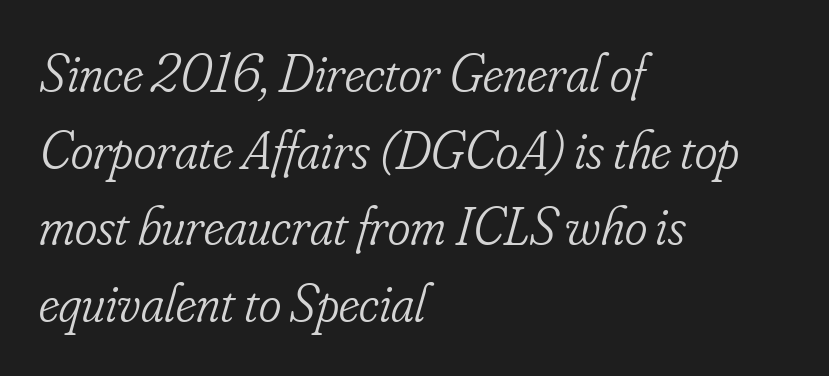
Beneath every word, the page is bare. These lines are composed in type with serifs. The gaps between neighbouring characters are ordinary and unremarkable. The face used here is proportionally spaced, like ordinary book or web type. A quiet, ordinary-to-light weight characterises the typeface.
